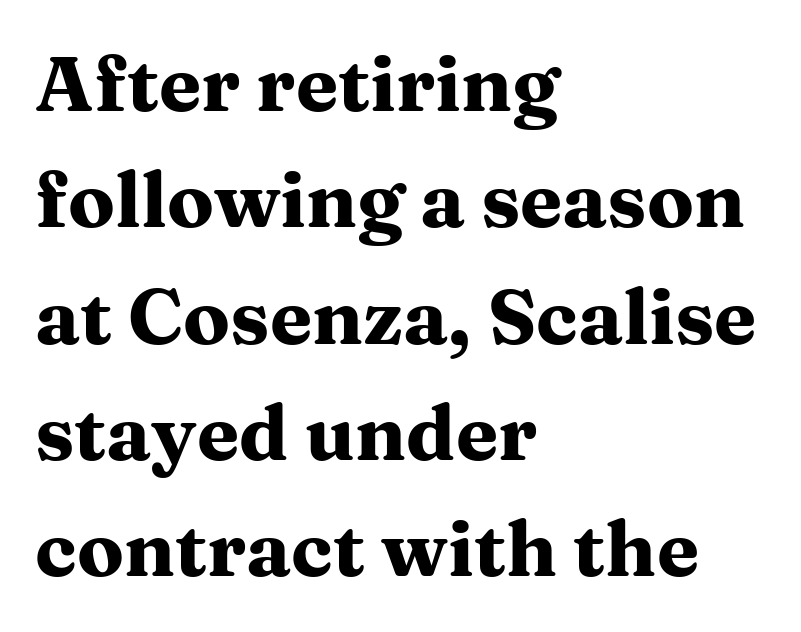
The image shows 77 px heavy, wide serif type, upright; set left-aligned, normal line spacing (1.51x), normal letter spacing, not underlined; medium stroke contrast and a medium x-height.
